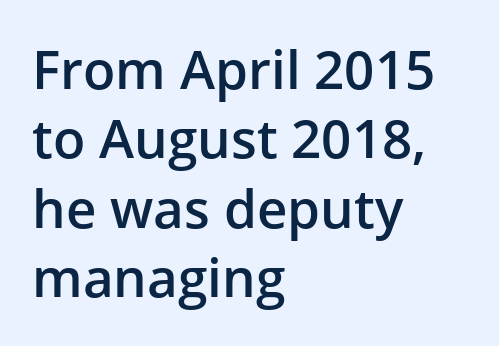
The image shows 53 px semibold sans-serif type, upright; set left-aligned, normal line spacing (1.31x), normal letter spacing, not underlined; low stroke contrast and a medium x-height.
